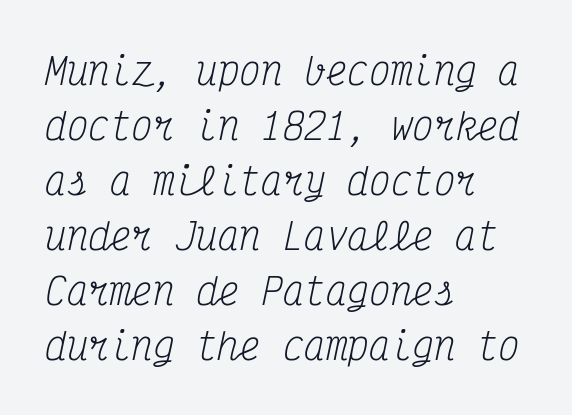
Q: Is the text bold? A: No.
Q: Is the text italic (slanted)? A: Yes, it leans right by about 12 degrees.
Q: Is the typeface a serif or a sans-serif typeface? A: Serif.
Q: Is the text underlined? A: No.
Q: How is the paragraph aligned? A: Left-aligned.
Q: Is the spacing between letters normal or unusually wide? A: Normal.
Q: Is the spacing between lines tight, normal or loose? A: Normal.
Q: Width (condensed, normal, or wide)? A: Condensed.
Q: Stroke contrast? A: Medium.
Q: x-height? A: Medium.
Q: Monospaced? A: Yes.
